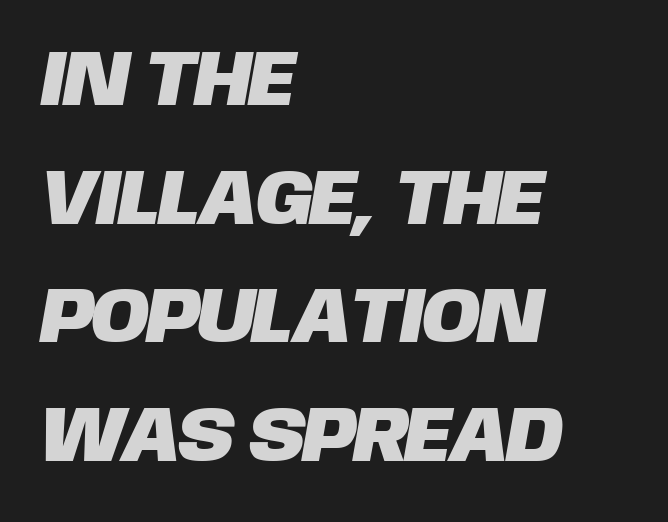
The image shows 78 px sans-serif type; set left-aligned, normal line spacing (1.52x), normal letter spacing, not underlined; low stroke contrast and a large x-height.
